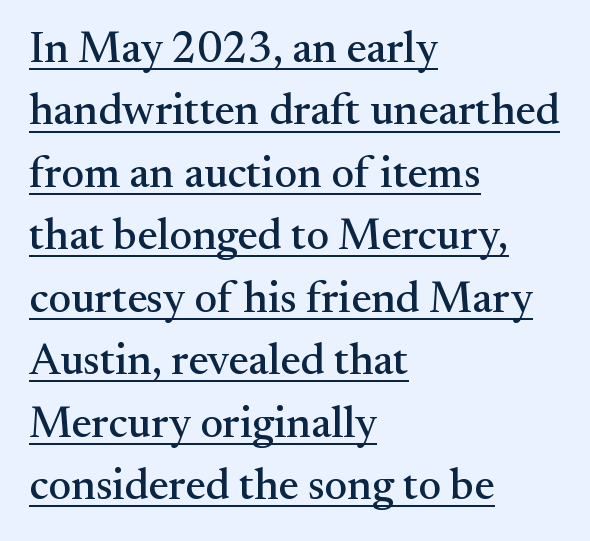
The image shows 44 px serif type, upright; set left-aligned, normal line spacing (1.42x), normal letter spacing, underlined; medium stroke contrast and a small x-height.
